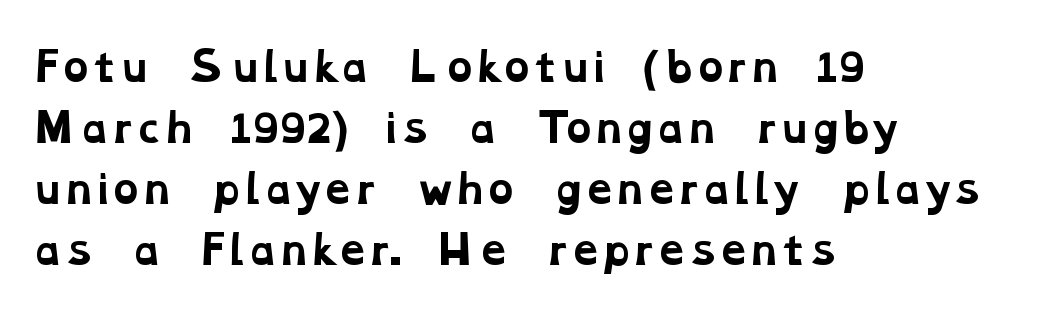
Unlike a clean sans, this face finishes its strokes with serifs. The passage shown stacks its lines at a standard gap. Bold? Absolutely — the strokes are thick and heavy. This rendering leaves character spacing at its baseline value. The face used here is proportionally spaced, like ordinary book or web type. Leftover space on each line is placed entirely after the last word.
